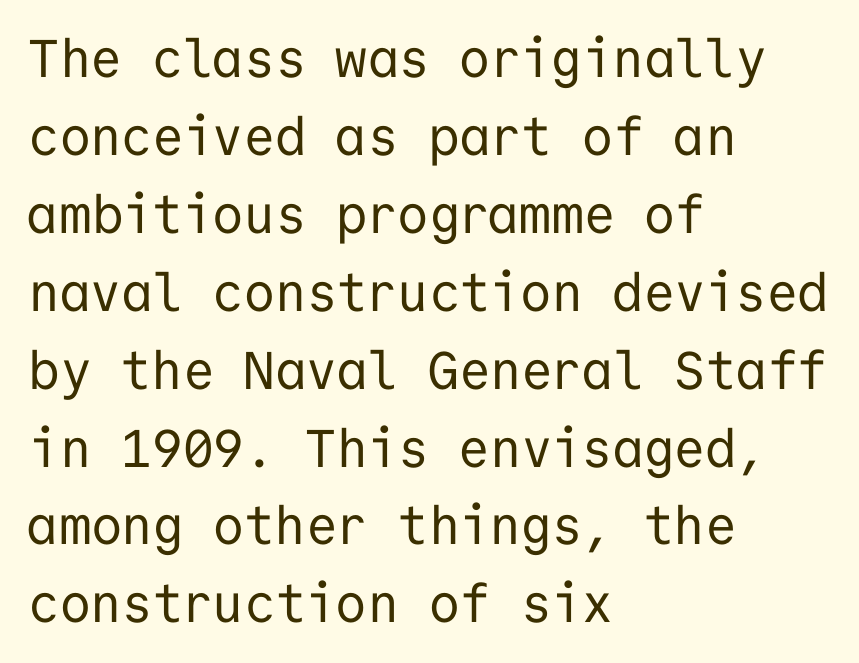
The image shows 53 px regular-weight sans-serif type, upright, monospaced; set left-aligned, normal line spacing (1.47x), normal letter spacing, not underlined; low stroke contrast and a medium x-height.
